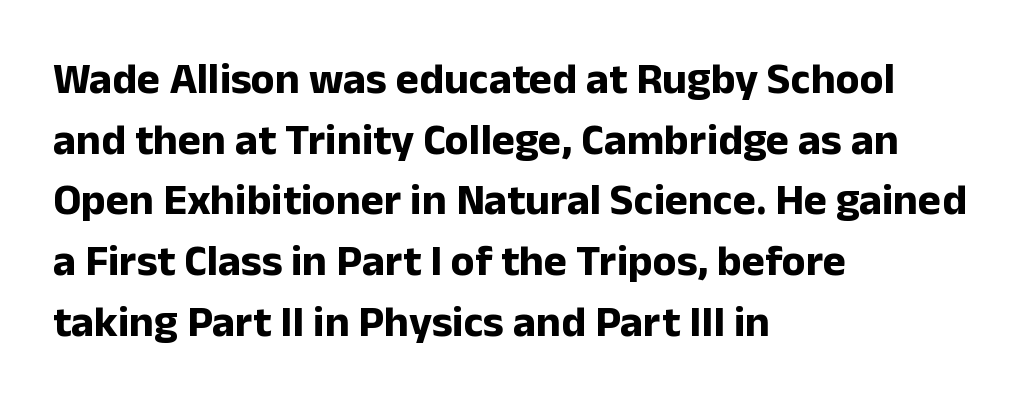
Compared with an ordinary text face, these strokes are far heavier — a full bold. This rendering employs a face without finishing strokes, i.e., a sans-serif. Baseline-to-baseline distance is the conventional proportion of letter height. Is the letter spacing exaggerated? No — it looks like the ordinary default. The ragged edge is on the right, which tells us the setting is flush left.
